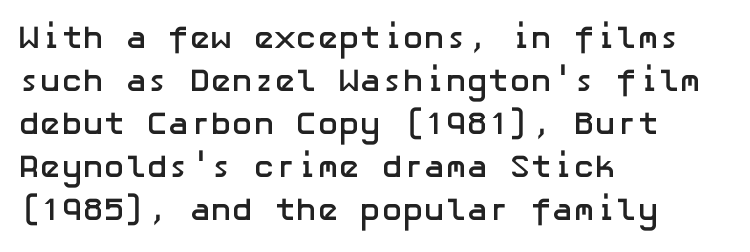
The image shows 32 px semibold sans-serif type, upright; set left-aligned, normal line spacing (1.34x), normal letter spacing, not underlined; low stroke contrast and a medium x-height.
